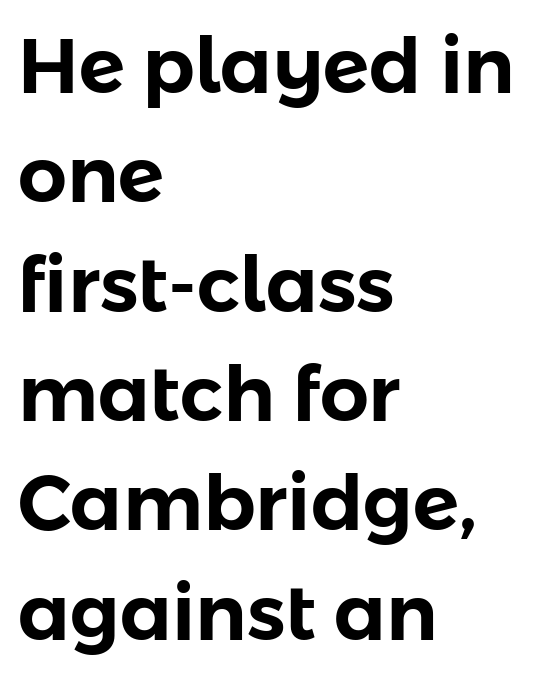
Q: Is the text italic (slanted)? A: No, it is upright.
Q: Is the typeface a serif or a sans-serif typeface? A: Sans-serif.
Q: Is the text underlined? A: No.
Q: How is the paragraph aligned? A: Left-aligned.
Q: Is the spacing between letters normal or unusually wide? A: Normal.
Q: Is the spacing between lines tight, normal or loose? A: Normal.
Q: Width (condensed, normal, or wide)? A: Normal.
Q: Stroke contrast? A: Low.
Q: x-height? A: Medium.
Q: Monospaced? A: No.
